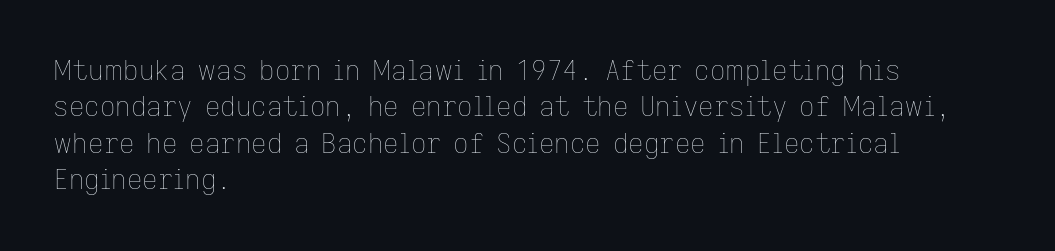
Q: Is the text bold? A: No.
Q: Is the text italic (slanted)? A: No, it is upright.
Q: Is the text underlined? A: No.
Q: How is the paragraph aligned? A: Left-aligned.
Q: Is the spacing between letters normal or unusually wide? A: Normal.
Q: Is the spacing between lines tight, normal or loose? A: Normal.
